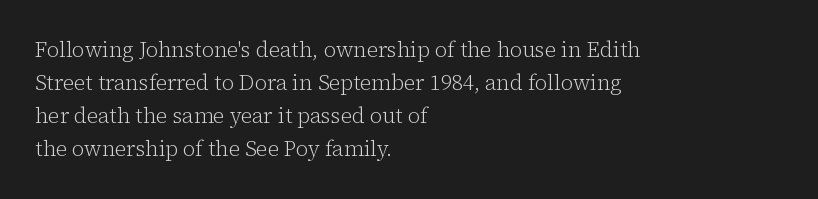
Q: Is the text bold? A: No.
Q: Is the text italic (slanted)? A: No, it is upright.
Q: Is the text underlined? A: No.
Q: How is the paragraph aligned? A: Left-aligned.
Q: Is the spacing between letters normal or unusually wide? A: Normal.
Q: Is the spacing between lines tight, normal or loose? A: Normal.
